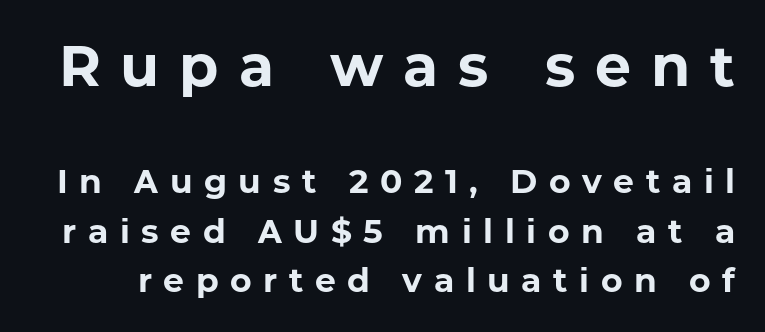
Letterform terminals end flat and unadorned throughout the passage. Character widths vary here, with narrow letters taking less room than wide ones. A dark, heavy texture on the line: the type is bold. Posture: vertical. Successive baselines arrive at the customary interval. The zone under the glyphs is completely vacant.
